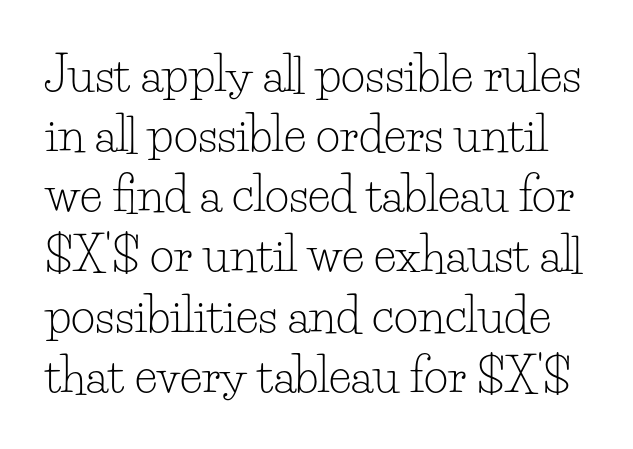
{"serif": "yes", "italic": "no", "bold": "no", "weight": "light", "width": "normal", "stroke_contrast": "low", "x_height": "small", "monospaced": "no", "underline": "no", "line_spacing": "normal", "line_spacing_ratio": 1.28, "letter_spacing": "normal", "letter_spacing_em": 0.0, "glyph_px": 47}
